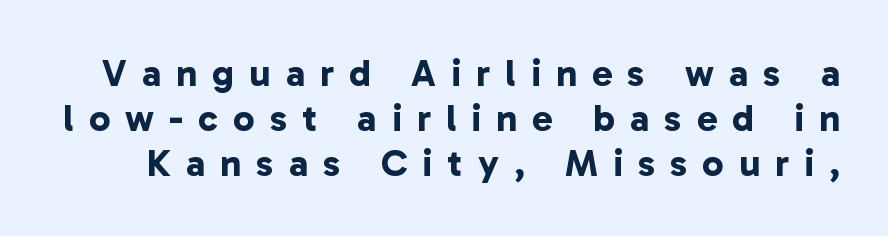
{"serif": "no", "bold": "yes", "weight": "bold", "width": "normal", "stroke_contrast": "low", "x_height": "medium", "monospaced": "no", "underline": "no", "line_spacing_ratio": 1.18, "letter_spacing": "wide", "letter_spacing_em": 0.4, "glyph_px": 38}
